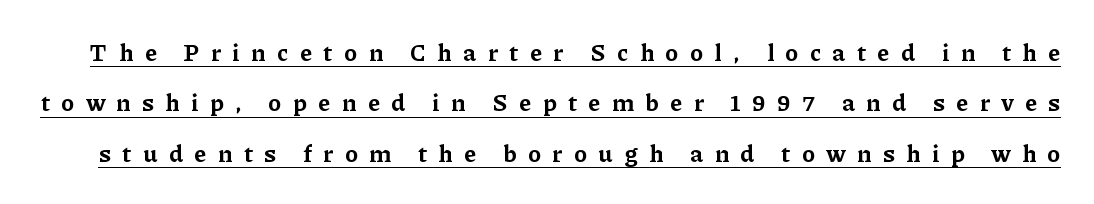
The image shows 24 px bold type, upright; set loose line spacing (2.1x), unusually wide letter spacing (+0.49 em), underlined.
